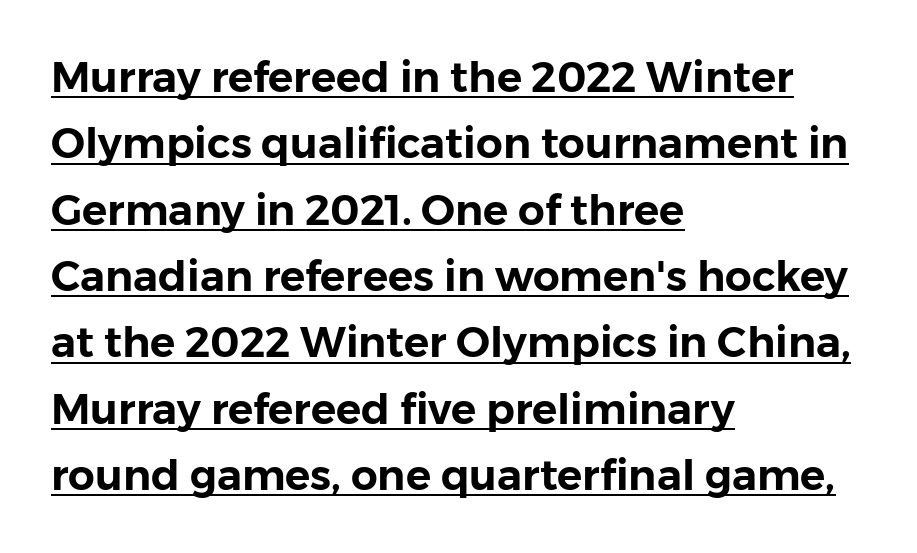
Q: Is the text italic (slanted)? A: No, it is upright.
Q: Is the typeface a serif or a sans-serif typeface? A: Sans-serif.
Q: Is the text underlined? A: Yes.
Q: How is the paragraph aligned? A: Left-aligned.
Q: Is the spacing between letters normal or unusually wide? A: Normal.
Q: Is the spacing between lines tight, normal or loose? A: Normal.
Q: Width (condensed, normal, or wide)? A: Normal.
Q: Stroke contrast? A: Low.
Q: x-height? A: Medium.
Q: Monospaced? A: No.
